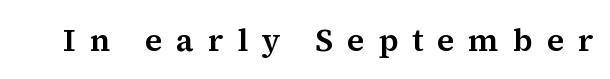
{"serif": "yes", "italic": "no", "width": "normal", "stroke_contrast": "medium", "x_height": "medium", "monospaced": "no", "underline": "no", "letter_spacing": "wide", "letter_spacing_em": 0.43, "glyph_px": 32}
